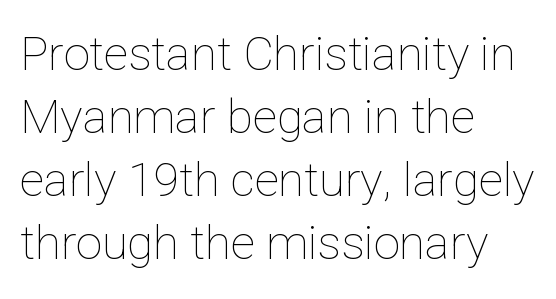
Type without underlining. Short and long lines alike share a common starting point at left. Vertical spacing — default. Counters stay open thanks to moderate or lighter strokes. Observe the ordinary spacing: letters are neighbours, not strangers. Is there any slant? The stems are plumb.
